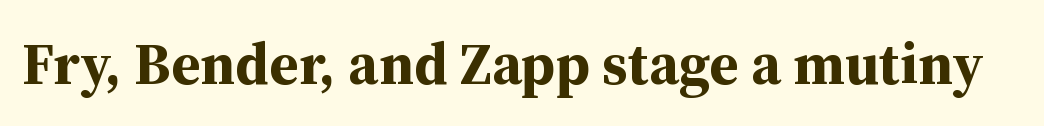
The image shows 59 px bold serif type, upright; set normal letter spacing, not underlined; medium stroke contrast and a medium x-height.
